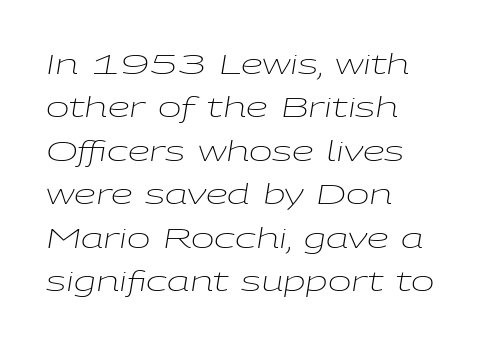
Q: Is the text bold? A: No.
Q: Is the text italic (slanted)? A: Yes, it leans right by about 9 degrees.
Q: Is the text underlined? A: No.
Q: How is the paragraph aligned? A: Left-aligned.
Q: Is the spacing between letters normal or unusually wide? A: Normal.
Q: Is the spacing between lines tight, normal or loose? A: Normal.
Q: Width (condensed, normal, or wide)? A: Wide.
Q: Stroke contrast? A: Low.
Q: x-height? A: Medium.
Q: Monospaced? A: No.
